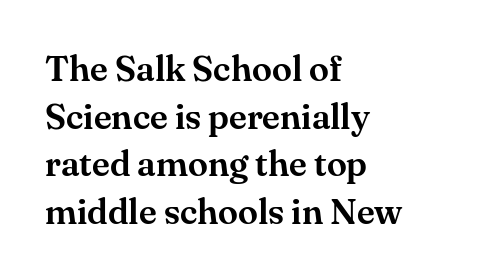
The image shows 36 px serif type, upright; set left-aligned, normal line spacing (1.32x), normal letter spacing, not underlined; medium stroke contrast and a small x-height.
